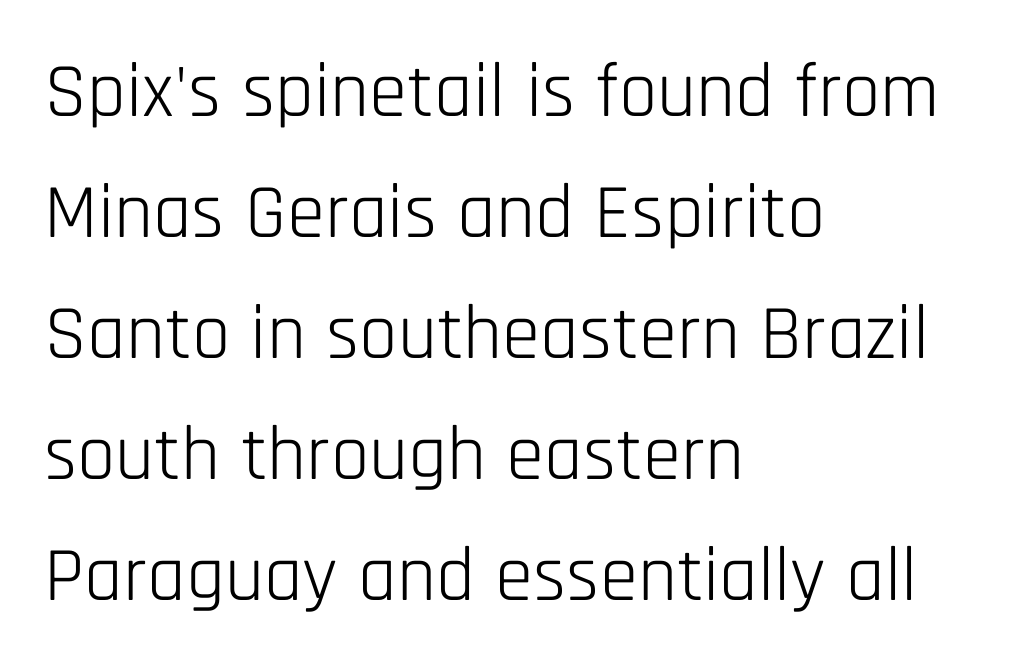
Unlike italic type, these characters show no tilt at all. This is sans-serif lettering, the kind often seen on screens and signage. The passage is arranged the way most books set body copy — flush left. Evenly set lines give the paragraph a standard silhouette. This sample has the flowing, uneven cadence of proportional lettering.
